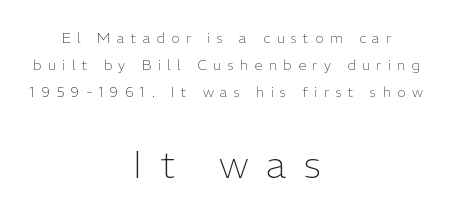
{"serif": "no", "italic": "no", "bold": "no", "weight": "light", "width": "normal", "stroke_contrast": "low", "x_height": "medium", "monospaced": "no", "underline": "no", "align": "center", "line_spacing": "loose", "line_spacing_ratio": 1.93, "letter_spacing": "wide", "letter_spacing_em": 0.46, "larger_block": "second", "size_ratio": 2.71, "glyph_px": 38}
